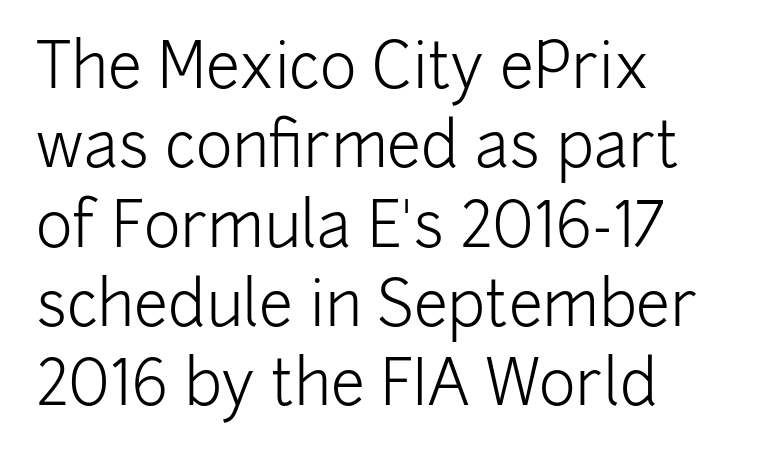
{"serif": "no", "italic": "no", "bold": "no", "weight": "light", "width": "normal", "stroke_contrast": "low", "x_height": "medium", "monospaced": "no", "underline": "no", "align": "left", "line_spacing": "normal", "line_spacing_ratio": 1.28, "letter_spacing": "normal", "letter_spacing_em": 0.0, "glyph_px": 62}
